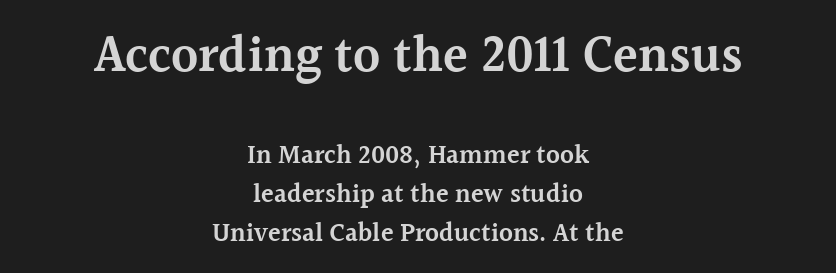
Every character sits straight up, as roman type does. Successive baselines arrive at the customary interval. The specimen omits any rule beneath the text block's lines. You get the large type first, then a drop to smaller type. The letterforms sit shoulder to shoulder at normal distance. Proportional: the letters do not fall into vertical columns.
